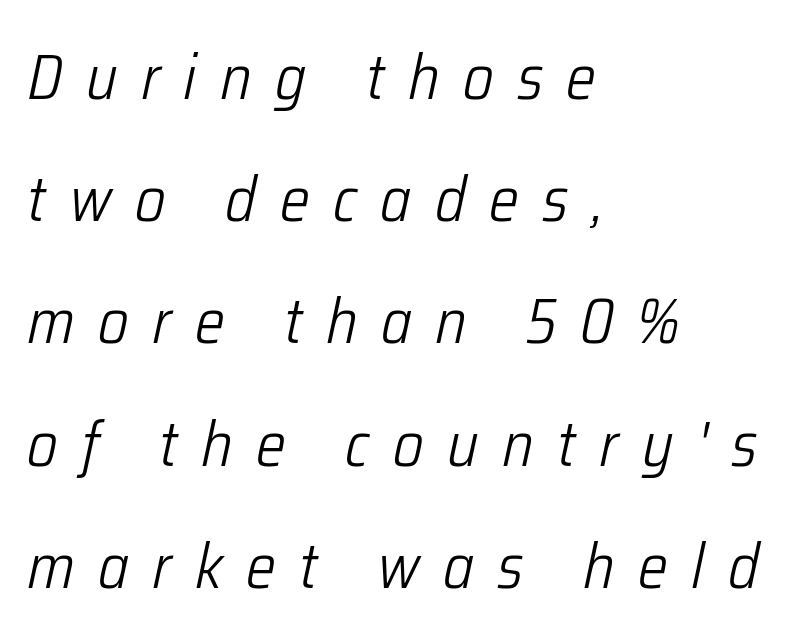
Slant detected: the letters are inclined. The lines in this sample share a left origin and differ only in where they stop. You could not count columns in this text — the font is proportionally spaced. Clear beneath every line of the passage.
